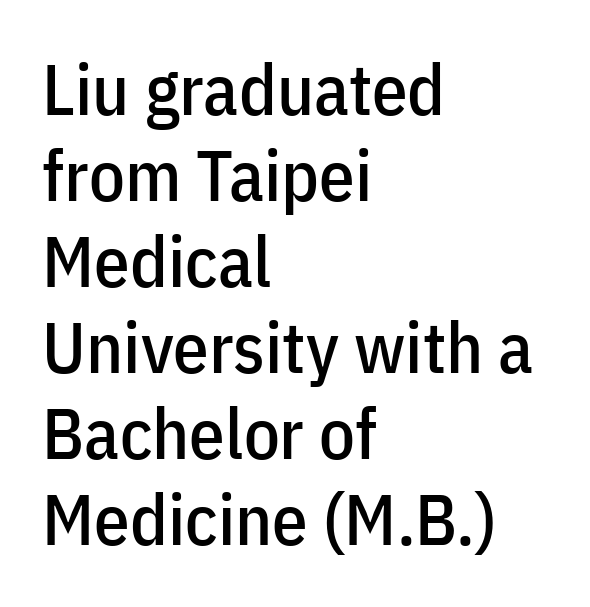
The image shows 71 px condensed sans-serif type, upright; set left-aligned, line spacing 1.21x, normal letter spacing, not underlined; low stroke contrast and a medium x-height.
